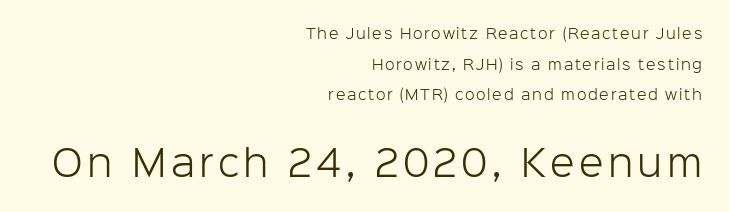
Q: Is the text bold? A: No.
Q: Is the text italic (slanted)? A: No, it is upright.
Q: Is the typeface a serif or a sans-serif typeface? A: Sans-serif.
Q: Is the text underlined? A: No.
Q: How is the paragraph aligned? A: Right-aligned.
Q: Is the spacing between lines tight, normal or loose? A: Loose.
Q: Which block of text is set in a larger size, the first (top) or the second (bottom)? A: The second (bottom) one.
Q: Width (condensed, normal, or wide)? A: Normal.
Q: Stroke contrast? A: Low.
Q: x-height? A: Medium.
Q: Monospaced? A: No.
